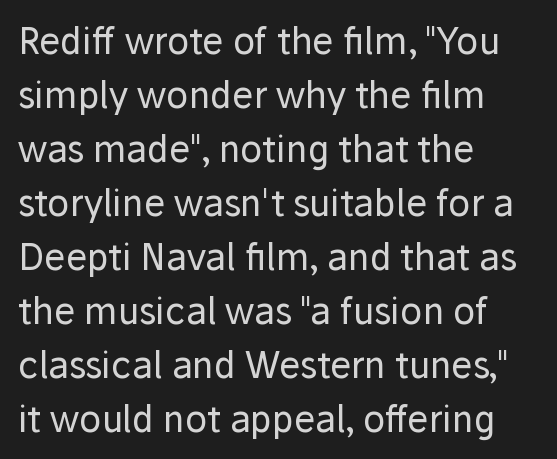
The image shows 36 px regular-weight sans-serif type, upright; set left-aligned, normal line spacing (1.5x), normal letter spacing, not underlined; low stroke contrast and a medium x-height.
